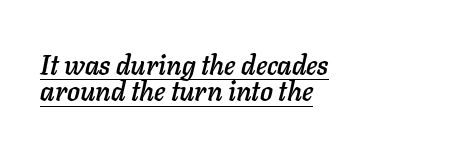
{"italic": "yes", "lean": "right", "slant_degrees": 11, "underline": "yes", "align": "left", "line_spacing": "tight", "line_spacing_ratio": 0.98, "letter_spacing": "normal", "letter_spacing_em": 0.0, "glyph_px": 27}
